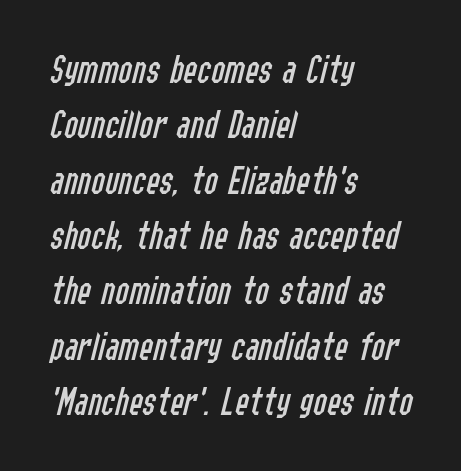
Q: Is the text bold? A: No.
Q: Is the text italic (slanted)? A: Yes, it leans right by about 14 degrees.
Q: Is the text underlined? A: No.
Q: How is the paragraph aligned? A: Left-aligned.
Q: Is the spacing between letters normal or unusually wide? A: Normal.
Q: Is the spacing between lines tight, normal or loose? A: Normal.
Q: Width (condensed, normal, or wide)? A: Condensed.
Q: Stroke contrast? A: Low.
Q: x-height? A: Medium.
Q: Monospaced? A: No.
